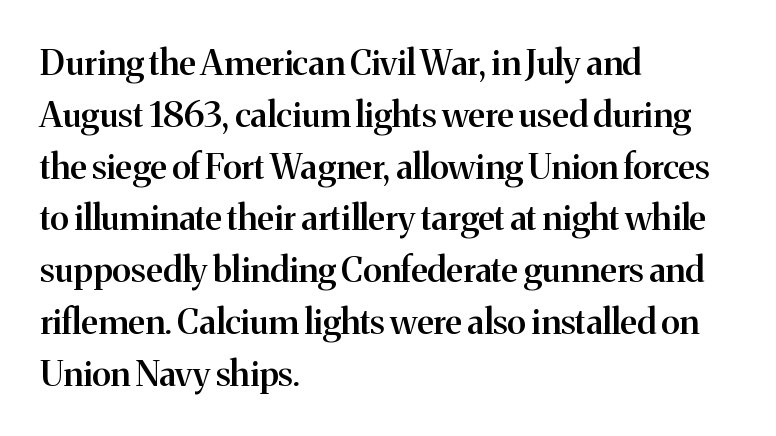
{"serif": "yes", "italic": "no", "bold": "semi", "weight": "semibold", "width": "normal", "stroke_contrast": "medium", "x_height": "medium", "monospaced": "no", "underline": "no", "align": "left", "line_spacing": "normal", "line_spacing_ratio": 1.48, "letter_spacing": "normal", "letter_spacing_em": 0.0, "glyph_px": 35}
